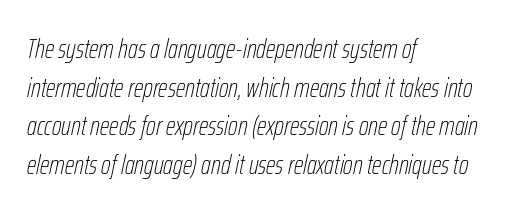
The strokes are not fattened; the text isn't bold. These lines sit exactly where default settings would place them. This rendering uses left alignment, leaving the right contour irregular. You can tell it's italic because the verticals aren't actually vertical.
